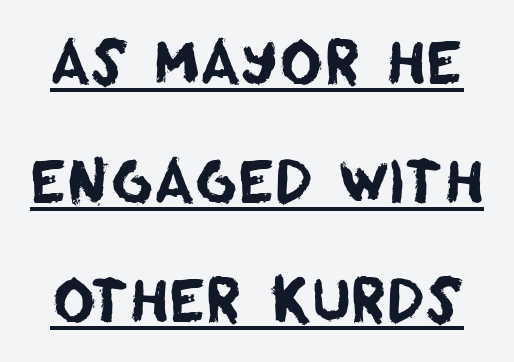
A typesetter would label this face a sans. What stands out about the letter spacing? Nothing — it is the standard amount. Spacing verdict: proportional, widths tailored to each character. Vertical spacing — loose.
